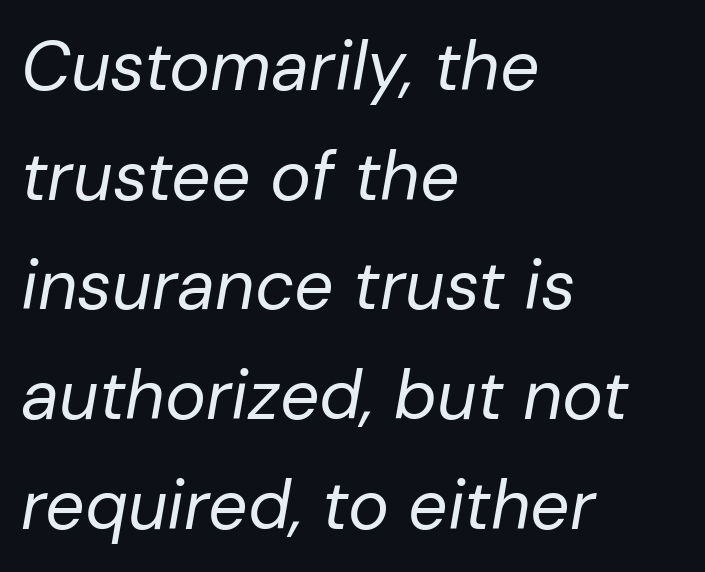
Q: Is the text bold? A: No.
Q: Is the text italic (slanted)? A: Yes, it leans right by about 10 degrees.
Q: Is the text underlined? A: No.
Q: How is the paragraph aligned? A: Left-aligned.
Q: Is the spacing between letters normal or unusually wide? A: Normal.
Q: Is the spacing between lines tight, normal or loose? A: Normal.
Q: Width (condensed, normal, or wide)? A: Normal.
Q: Stroke contrast? A: Low.
Q: x-height? A: Medium.
Q: Monospaced? A: No.
